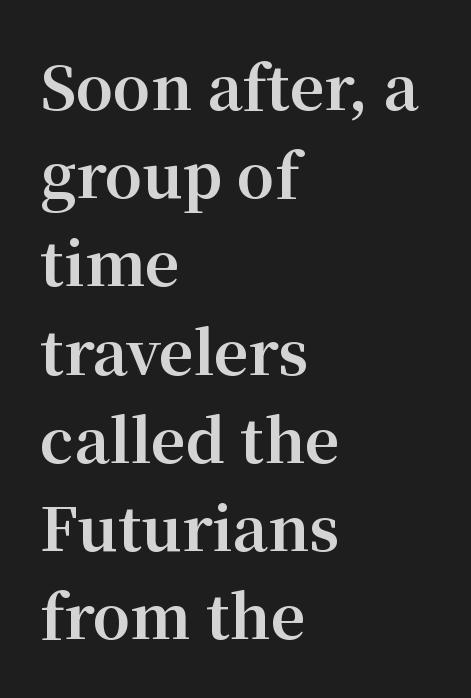
No italicization has been applied; the sample stays upright. A student would call this left alignment; a typographer would say flush left, rag right. The face used here is rendered with its standard letterfit. The space beneath each line is pristine and unruled. The passage shown is emphatically bold. Serifs: yes, visible at the terminals of the letterforms.
